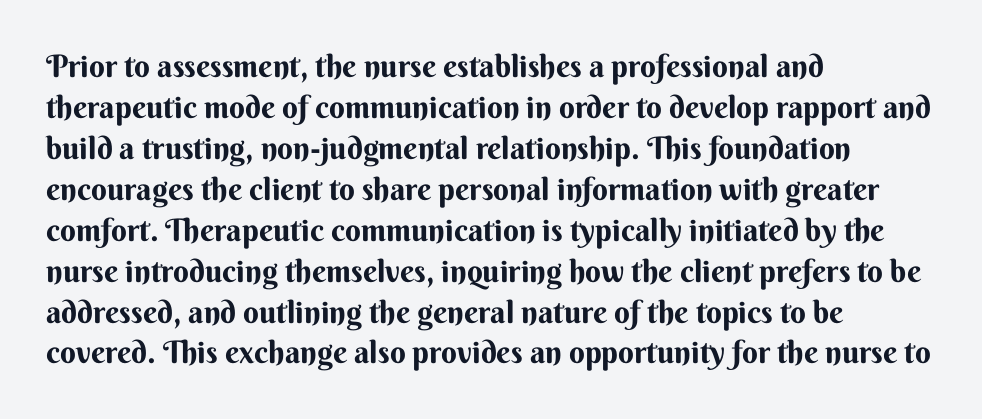
{"serif": "no", "italic": "no", "bold": "yes", "weight": "bold", "width": "normal", "stroke_contrast": "medium", "x_height": "small", "monospaced": "no", "underline": "no", "align": "left", "line_spacing": "normal", "line_spacing_ratio": 1.32, "letter_spacing": "normal", "letter_spacing_em": 0.0, "glyph_px": 31}
